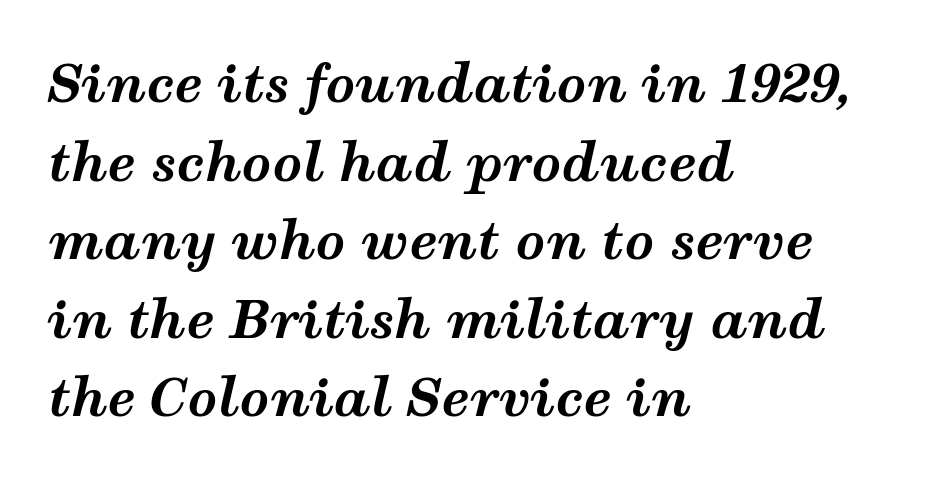
Q: Is the text bold? A: Yes.
Q: Is the text italic (slanted)? A: Yes, it leans right by about 12 degrees.
Q: Is the text underlined? A: No.
Q: How is the paragraph aligned? A: Left-aligned.
Q: Is the spacing between letters normal or unusually wide? A: Normal.
Q: Is the spacing between lines tight, normal or loose? A: Normal.
Q: Width (condensed, normal, or wide)? A: Wide.
Q: Stroke contrast? A: Medium.
Q: x-height? A: Medium.
Q: Monospaced? A: No.
